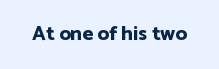
The image shows 20 px bold type, upright; set normal letter spacing, not underlined.
